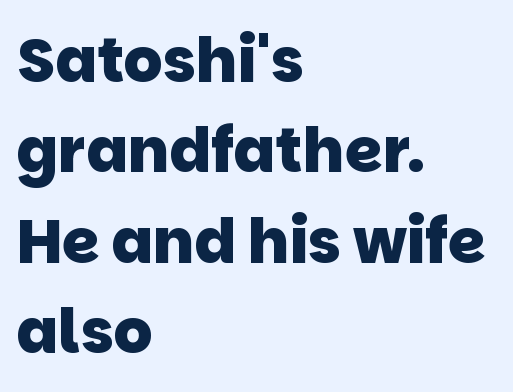
The face used here is proportionally spaced, like ordinary book or web type. This sample uses a sans-serif face. Does the copy run flush right? No — it runs flush left. Between one letter and the next there's only the usual sliver of space. Chunky letters — that's bold for sure.
